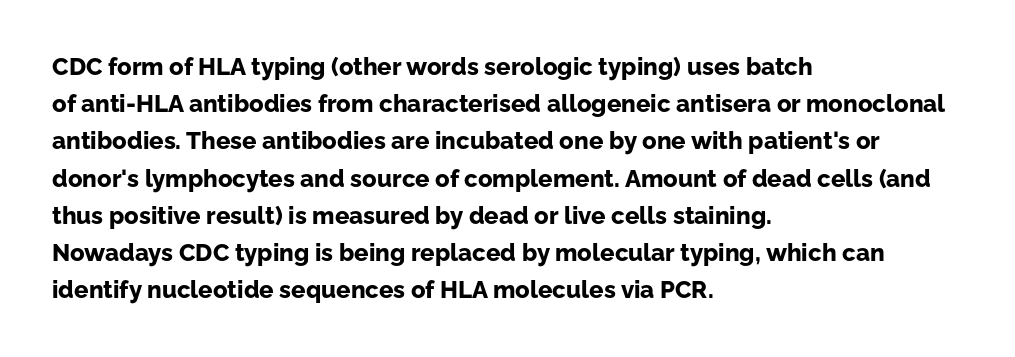
Q: Is the text bold? A: Yes.
Q: Is the text italic (slanted)? A: No, it is upright.
Q: Is the text underlined? A: No.
Q: How is the paragraph aligned? A: Left-aligned.
Q: Is the spacing between letters normal or unusually wide? A: Normal.
Q: Is the spacing between lines tight, normal or loose? A: Normal.
